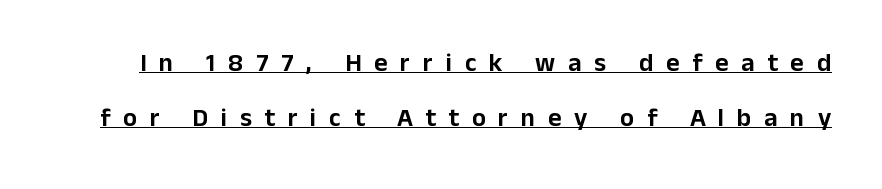
The image shows 26 px text type, upright; set loose line spacing (2.1x), unusually wide letter spacing (+0.49 em), underlined.
